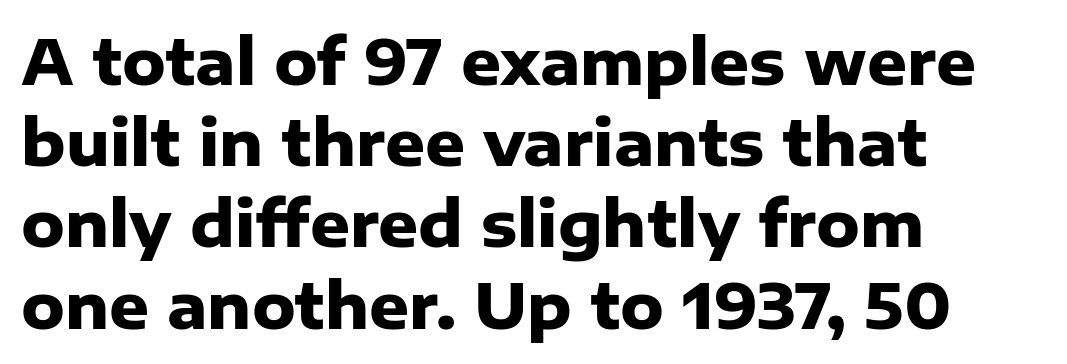
{"serif": "no", "italic": "no", "bold": "yes", "weight": "heavy", "width": "normal", "stroke_contrast": "low", "x_height": "medium", "monospaced": "no", "underline": "no", "align": "left", "line_spacing": "normal", "line_spacing_ratio": 1.31, "letter_spacing": "normal", "letter_spacing_em": 0.0, "glyph_px": 62}
